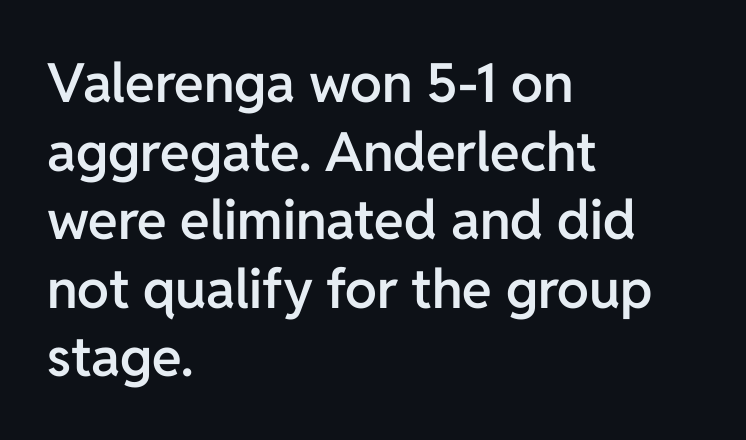
{"serif": "no", "italic": "no", "bold": "semi", "weight": "semibold", "width": "normal", "stroke_contrast": "low", "x_height": "medium", "monospaced": "no", "underline": "no", "align": "left", "line_spacing": "normal", "line_spacing_ratio": 1.27, "letter_spacing": "normal", "letter_spacing_em": 0.0, "glyph_px": 54}
